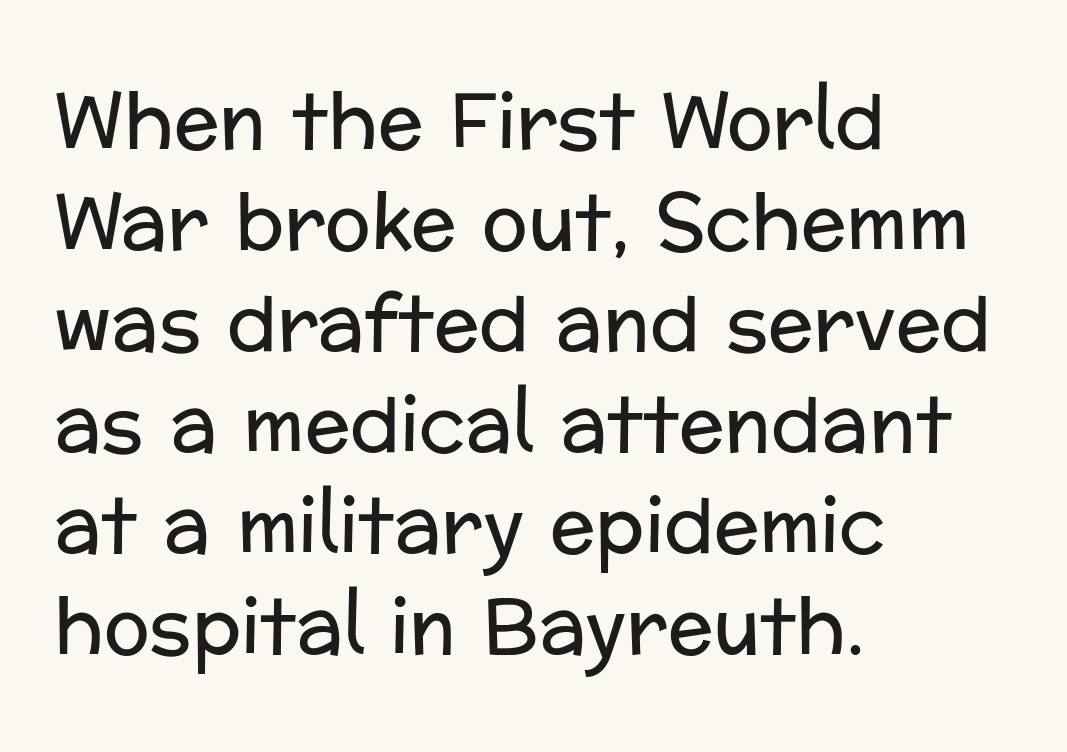
{"serif": "no", "italic": "no", "bold": "no", "weight": "regular", "width": "normal", "stroke_contrast": "low", "x_height": "medium", "monospaced": "no", "underline": "no", "align": "left", "line_spacing": "normal", "line_spacing_ratio": 1.33, "letter_spacing": "normal", "letter_spacing_em": 0.0, "glyph_px": 76}
